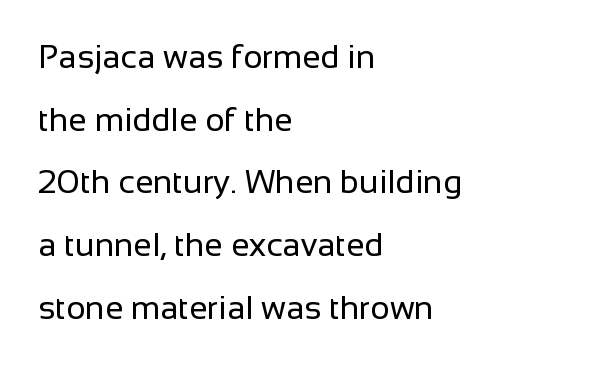
The face used here is proportionally spaced, like ordinary book or web type. Does the lettering tilt? It doesn't — this is upright. The string is rendered with underlining switched off. The type family on display is of the sans-serif kind. A classic flush-left, rag-right setting is used for this passage.
